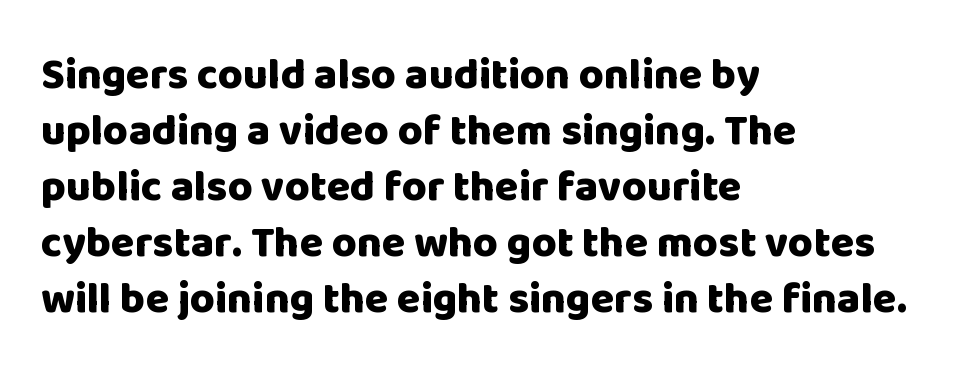
The image shows 43 px heavy sans-serif type, upright; set left-aligned, normal line spacing (1.3x), normal letter spacing, not underlined; low stroke contrast and a large x-height.
